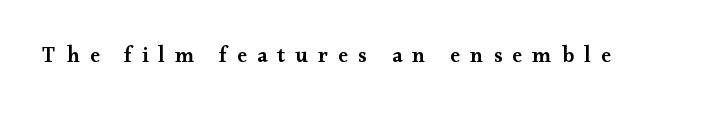
{"italic": "no", "bold": "semi", "underline": "no", "letter_spacing": "wide", "letter_spacing_em": 0.46, "glyph_px": 22}
